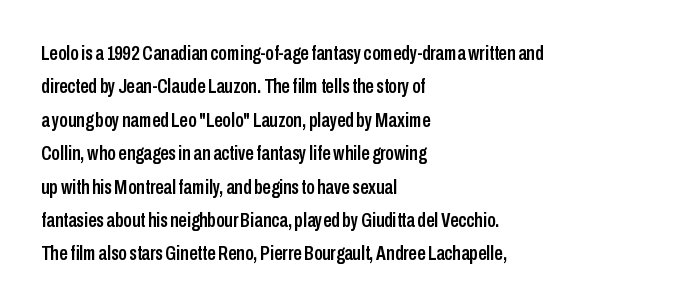
The image shows 21 px text type, upright; set left-aligned, normal line spacing (1.59x), normal letter spacing, not underlined.
